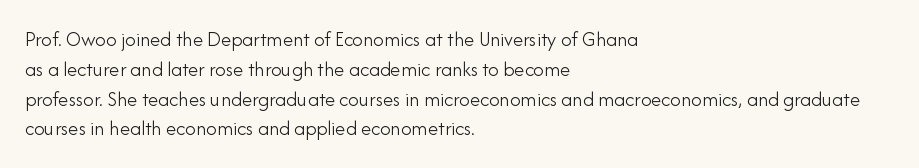
Quick note: interline space is typical. Nothing unusual about the tracking: characters are spaced as the font intends. Unmarked baselines from the first word to the last. No italicization has been applied; the sample stays upright.
